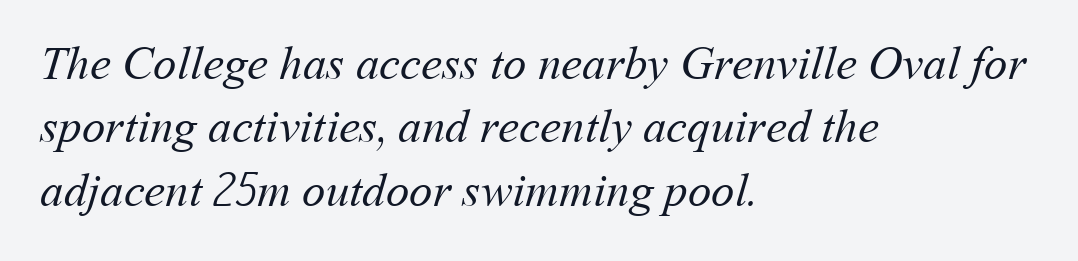
Q: Is the text bold? A: No.
Q: Is the text underlined? A: No.
Q: How is the paragraph aligned? A: Left-aligned.
Q: Is the spacing between letters normal or unusually wide? A: Normal.
Q: Is the spacing between lines tight, normal or loose? A: Normal.
Q: Width (condensed, normal, or wide)? A: Normal.
Q: Stroke contrast? A: Medium.
Q: x-height? A: Medium.
Q: Monospaced? A: No.
